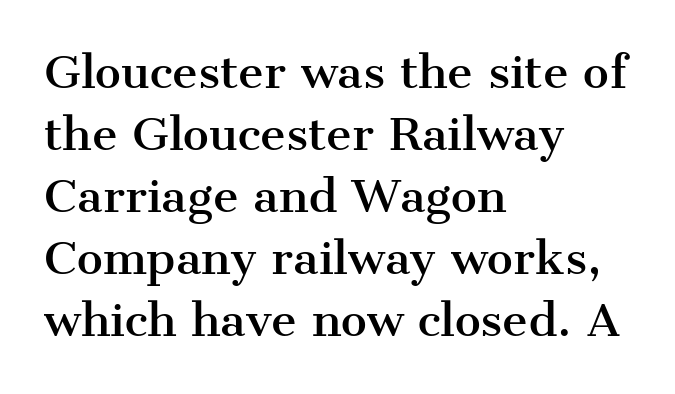
{"serif": "yes", "italic": "no", "width": "normal", "stroke_contrast": "medium", "x_height": "medium", "monospaced": "no", "underline": "no", "align": "left", "line_spacing": "normal", "line_spacing_ratio": 1.41, "letter_spacing": "normal", "letter_spacing_em": 0.0, "glyph_px": 44}
